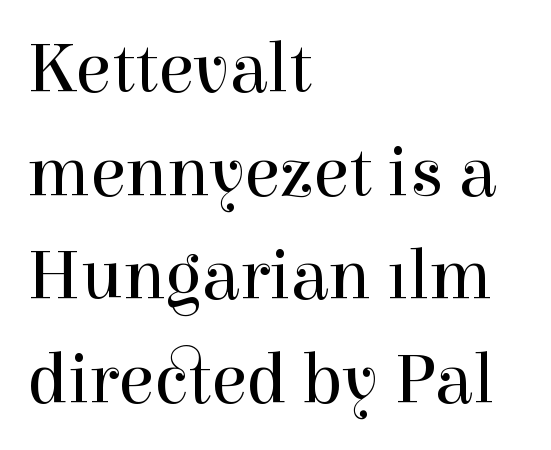
The image shows 72 px regular-weight serif type, upright; set left-aligned, normal line spacing (1.44x), normal letter spacing, not underlined; a medium x-height.
